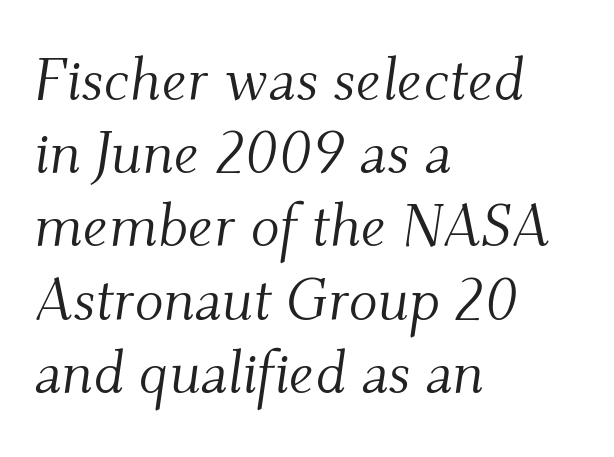
Q: Is the text bold? A: No.
Q: Is the text italic (slanted)? A: Yes, it leans right by about 9 degrees.
Q: Is the typeface a serif or a sans-serif typeface? A: Serif.
Q: Is the text underlined? A: No.
Q: How is the paragraph aligned? A: Left-aligned.
Q: Is the spacing between letters normal or unusually wide? A: Normal.
Q: Width (condensed, normal, or wide)? A: Normal.
Q: Stroke contrast? A: Medium.
Q: x-height? A: Small.
Q: Monospaced? A: No.
